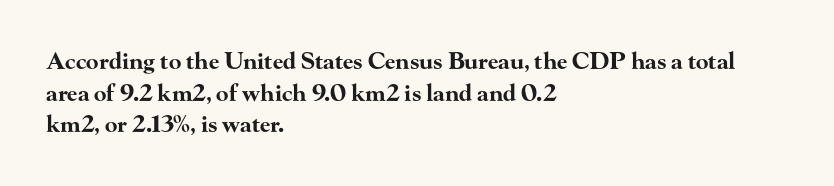
One glance says typical: line gaps are just what's usual. The letters stand upright; this is a roman face. These lines stack with their left ends in a neat column. Bold? Absolutely — the strokes are thick and heavy.
